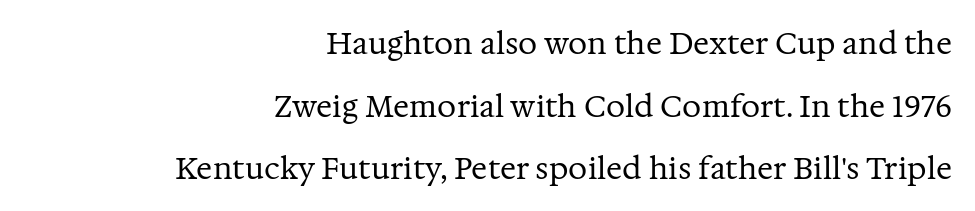
Horizontal bands of white between lines are thick stripes. The typeface has the unassuming heft of standard copy or less. Typeset ragged left — the right edge is the straight one. Compared with typical body copy, the letter spacing here is the same. Posture: straight, roman, zero tilt. Bare-footed words on every line.
